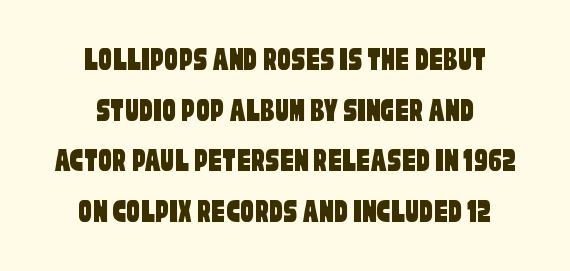
The image shows 34 px condensed sans-serif type; set centered, normal line spacing (1.49x), normal letter spacing, not underlined; low stroke contrast and a large x-height.
